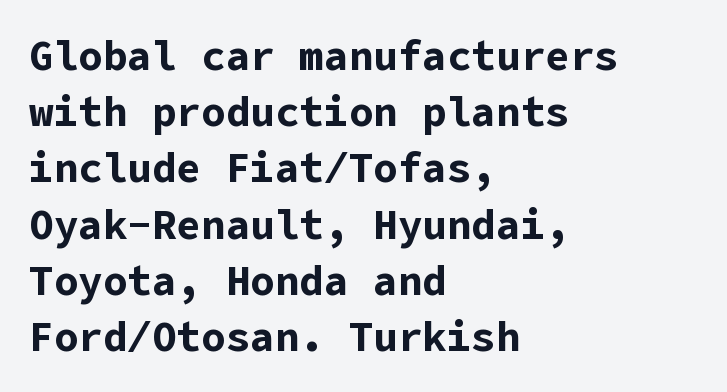
Q: Is the text bold? A: Yes.
Q: Is the text italic (slanted)? A: No, it is upright.
Q: Is the typeface a serif or a sans-serif typeface? A: Sans-serif.
Q: Is the text underlined? A: No.
Q: How is the paragraph aligned? A: Left-aligned.
Q: Is the spacing between letters normal or unusually wide? A: Normal.
Q: Is the spacing between lines tight, normal or loose? A: Normal.
Q: Width (condensed, normal, or wide)? A: Normal.
Q: Stroke contrast? A: Low.
Q: x-height? A: Medium.
